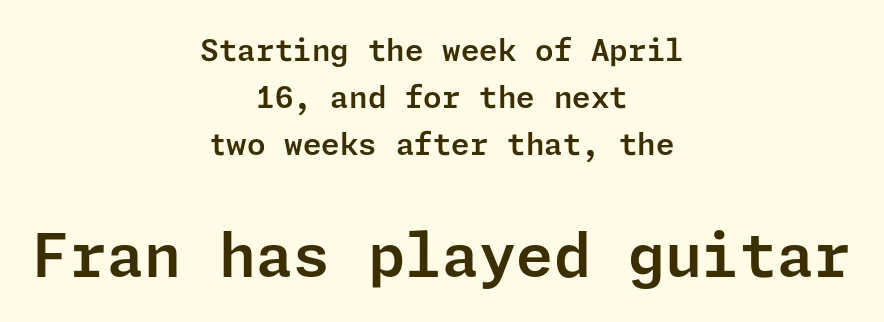
{"serif": "no", "italic": "no", "width": "normal", "stroke_contrast": "low", "x_height": "medium", "underline": "no", "align": "center", "line_spacing": "normal", "line_spacing_ratio": 1.56, "letter_spacing": "normal", "letter_spacing_em": 0.0, "larger_block": "second", "size_ratio": 2.0, "glyph_px": 60}
